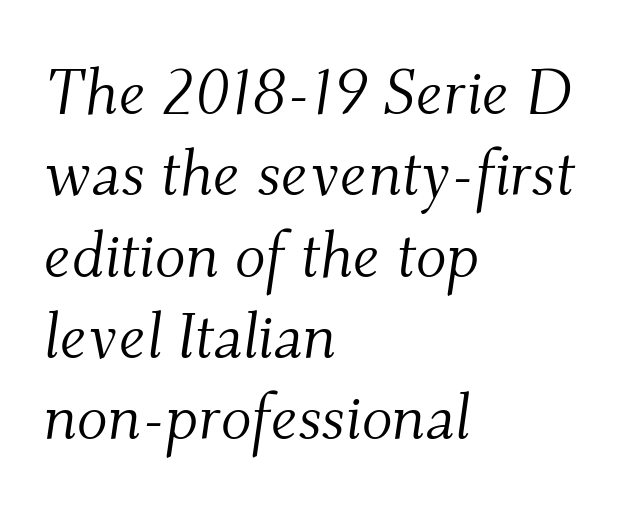
{"serif": "yes", "italic": "yes", "lean": "right", "slant_degrees": 9, "bold": "no", "weight": "light", "width": "normal", "stroke_contrast": "medium", "x_height": "small", "monospaced": "no", "underline": "no", "align": "left", "line_spacing": "normal", "line_spacing_ratio": 1.27, "letter_spacing": "normal", "letter_spacing_em": 0.0, "glyph_px": 64}
